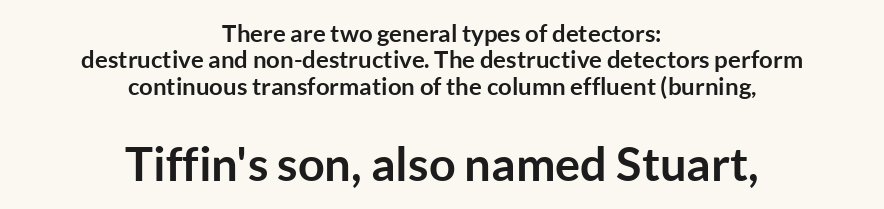
The image shows 47 px semibold sans-serif type, upright; set centered, tight line spacing (1.1x), normal letter spacing, not underlined; the second (bottom) block is 1.96x larger; low stroke contrast and a medium x-height.
